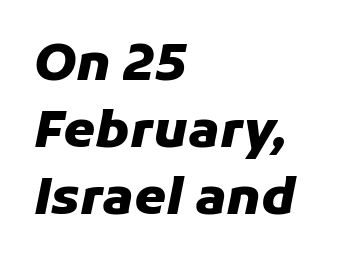
{"italic": "yes", "lean": "right", "slant_degrees": 11, "bold": "yes", "weight": "heavy", "width": "normal", "stroke_contrast": "low", "x_height": "medium", "monospaced": "no", "underline": "no", "align": "left", "line_spacing": "normal", "line_spacing_ratio": 1.31, "letter_spacing": "normal", "letter_spacing_em": 0.0, "glyph_px": 51}
